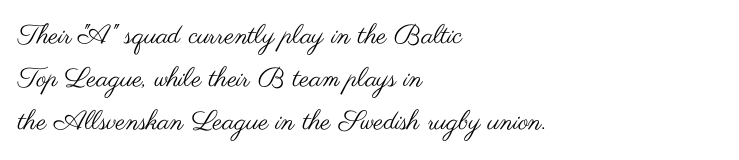
{"bold": "no", "underline": "no", "align": "left", "line_spacing": "normal", "line_spacing_ratio": 1.59, "letter_spacing": "normal", "letter_spacing_em": 0.0, "glyph_px": 27}
